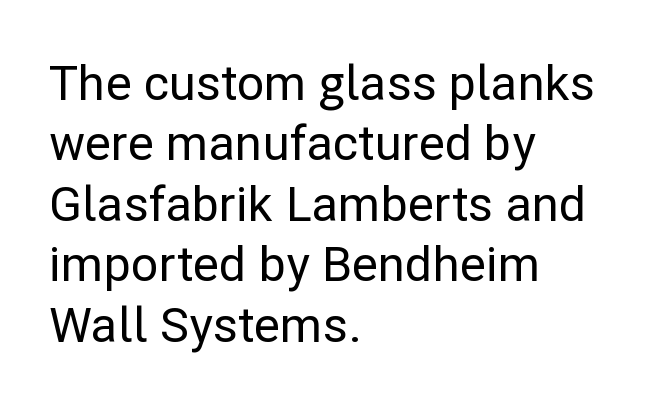
Q: Is the text italic (slanted)? A: No, it is upright.
Q: Is the typeface a serif or a sans-serif typeface? A: Sans-serif.
Q: Is the text underlined? A: No.
Q: How is the paragraph aligned? A: Left-aligned.
Q: Is the spacing between letters normal or unusually wide? A: Normal.
Q: Is the spacing between lines tight, normal or loose? A: Normal.
Q: Width (condensed, normal, or wide)? A: Normal.
Q: Stroke contrast? A: Low.
Q: x-height? A: Medium.
Q: Monospaced? A: No.
